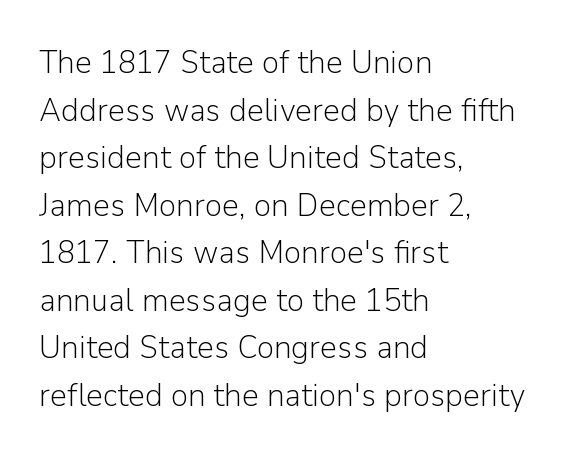
The image shows 33 px light sans-serif type, upright; set left-aligned, normal line spacing (1.44x), normal letter spacing, not underlined; low stroke contrast and a medium x-height.
